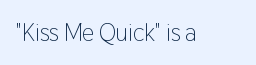
The image shows 24 px text type, upright; set normal letter spacing, not underlined.
